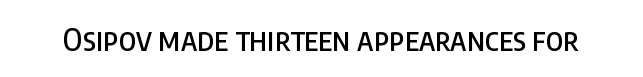
The type sits square on the baseline with zero lean. Descenders hang freely into open space. I'd call this a sans setting — the letters go barefoot. Proportional: the letters do not fall into vertical columns.
